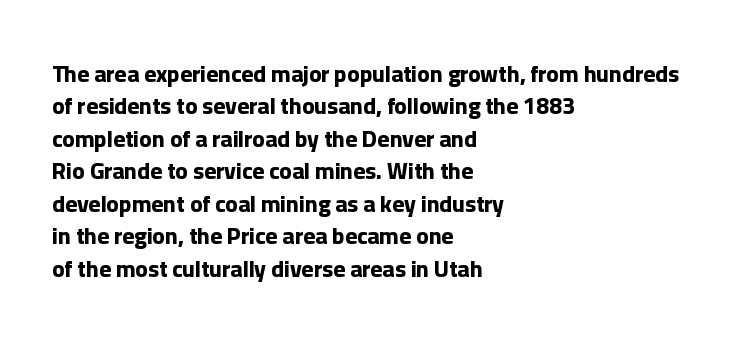
{"italic": "no", "bold": "yes", "underline": "no", "align": "left", "line_spacing": "normal", "line_spacing_ratio": 1.41, "letter_spacing": "normal", "letter_spacing_em": 0.0, "glyph_px": 23}
